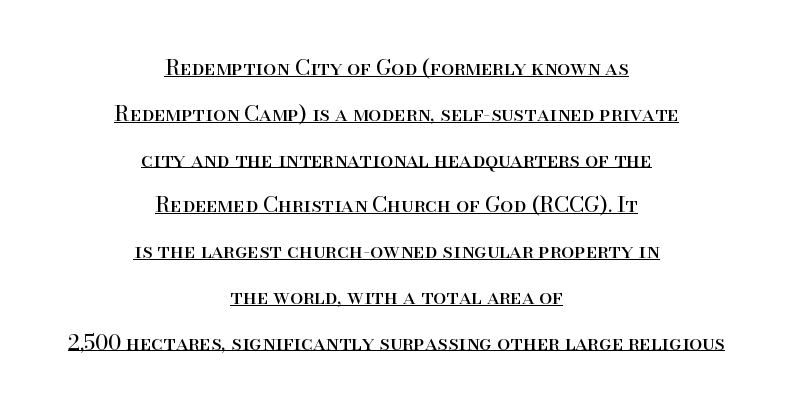
The image shows 21 px text type, upright; set centered, loose line spacing (2.18x), normal letter spacing, underlined.
